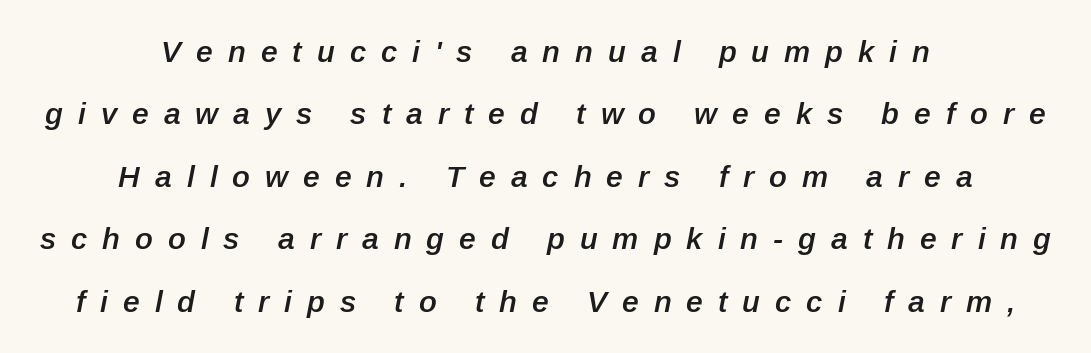
Q: Is the text bold? A: Semi-bold.
Q: Is the text italic (slanted)? A: Yes, it leans right by about 12 degrees.
Q: Is the text underlined? A: No.
Q: How is the paragraph aligned? A: Centered.
Q: Is the spacing between letters normal or unusually wide? A: Unusually wide.
Q: Is the spacing between lines tight, normal or loose? A: Loose.
Q: Width (condensed, normal, or wide)? A: Normal.
Q: Stroke contrast? A: Low.
Q: x-height? A: Medium.
Q: Monospaced? A: No.
